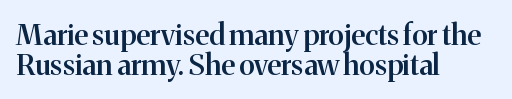
The font is running at a semibold setting, under full bold. Decoration check: the copy has no underline. The characters display serif detailing at their extremities. Tightly led — the rows are bunched. One-word summary of the alignment: left.
